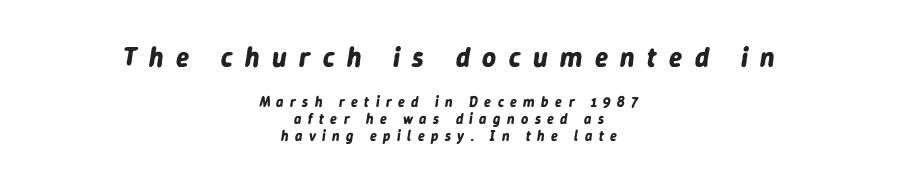
Slant detected: the letters are inclined. Pretty heavy lettering here — definitely bold. Short and long lines alike share a common midpoint. Honestly, the letter spacing is so wide it's the main thing you notice.
